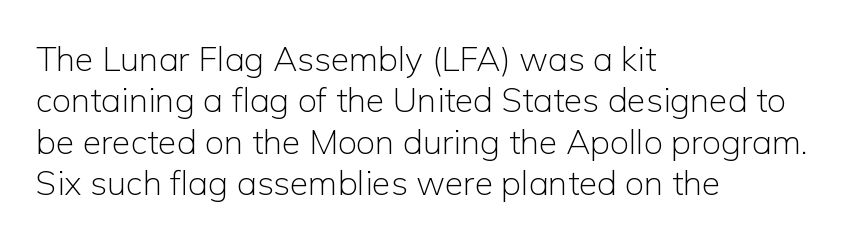
Notice how the passage keeps a crisp vertical edge on the left only. Inter-character spacing is left at the font's built-in metrics. Think of a printed novel: that variable character pitch is what you see here. Letters have the restrained weight of plain body copy at most. The rendering shows plain stroke endings on the letterforms — a sans-serif design. A typesetter would mark this as roman, not italic.
